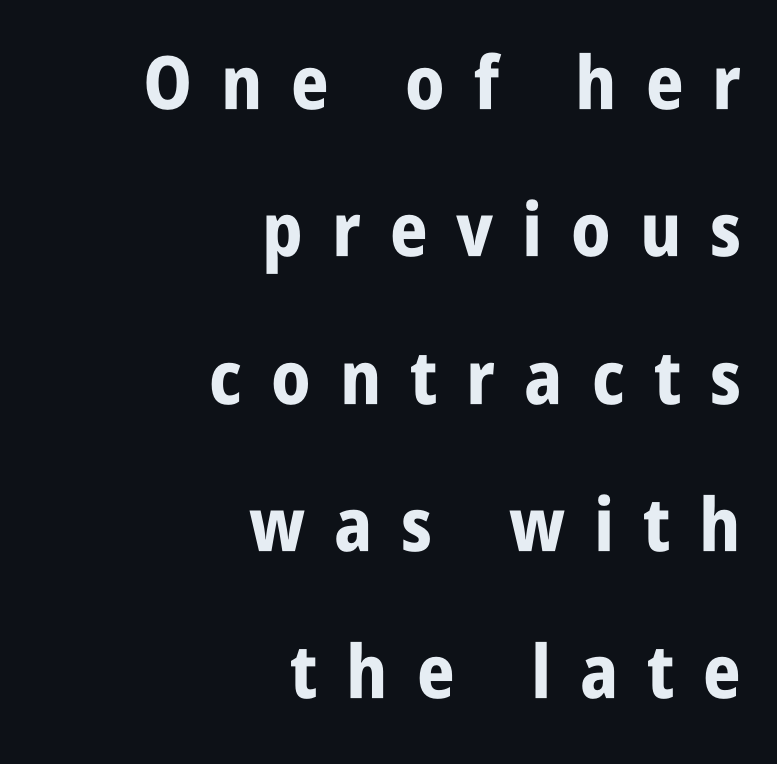
The image shows 74 px bold, condensed sans-serif type, upright; set right-aligned, loose line spacing (1.99x), unusually wide letter spacing (+0.39 em), not underlined; low stroke contrast and a large x-height.
